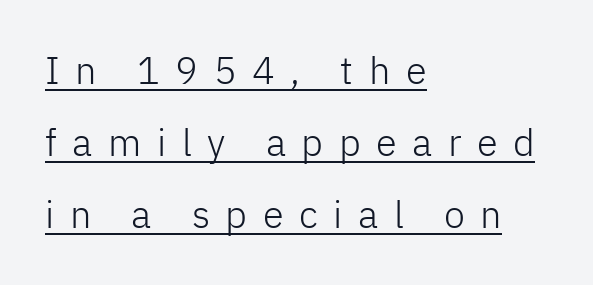
The image shows 38 px light sans-serif type, upright; set left-aligned, loose line spacing (1.9x), unusually wide letter spacing (+0.41 em), underlined; low stroke contrast and a medium x-height.
